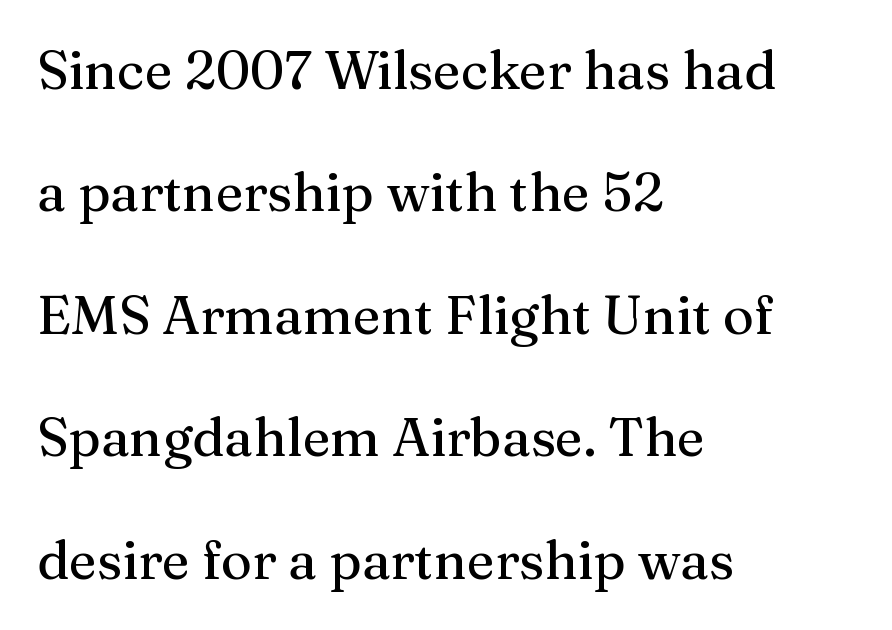
Q: Is the text italic (slanted)? A: No, it is upright.
Q: Is the typeface a serif or a sans-serif typeface? A: Serif.
Q: Is the text underlined? A: No.
Q: How is the paragraph aligned? A: Left-aligned.
Q: Is the spacing between letters normal or unusually wide? A: Normal.
Q: Is the spacing between lines tight, normal or loose? A: Loose.
Q: Width (condensed, normal, or wide)? A: Normal.
Q: Stroke contrast? A: Medium.
Q: x-height? A: Medium.
Q: Monospaced? A: No.
